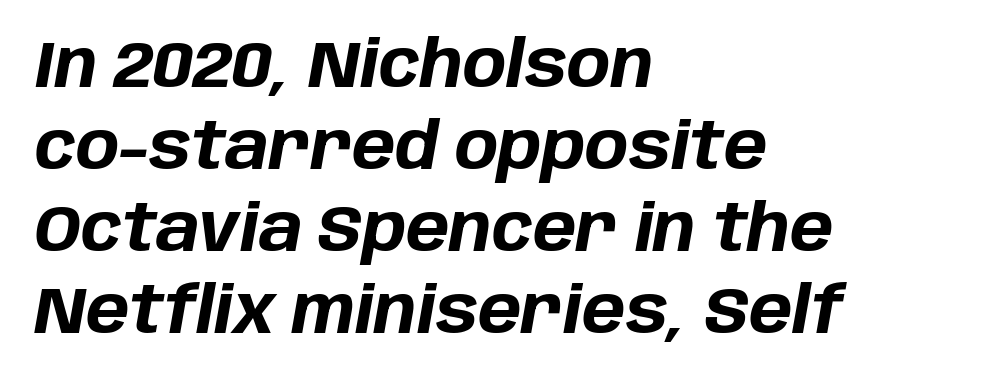
The image shows 65 px bold type, italic (leaning right); set left-aligned, normal line spacing (1.26x), normal letter spacing, not underlined; low stroke contrast and a large x-height.
